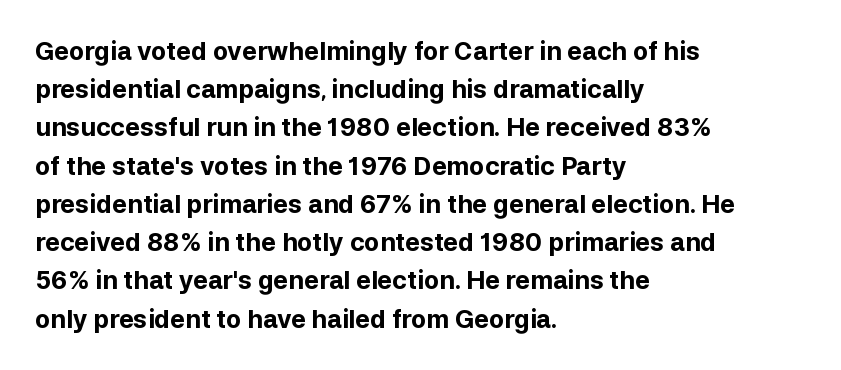
Q: Is the text bold? A: Yes.
Q: Is the text italic (slanted)? A: No, it is upright.
Q: Is the text underlined? A: No.
Q: How is the paragraph aligned? A: Left-aligned.
Q: Is the spacing between letters normal or unusually wide? A: Normal.
Q: Is the spacing between lines tight, normal or loose? A: Normal.
